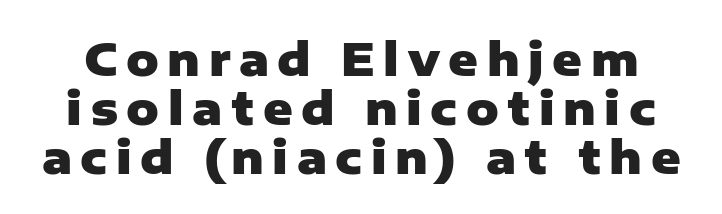
{"serif": "no", "italic": "no", "bold": "yes", "weight": "heavy", "width": "normal", "stroke_contrast": "low", "x_height": "medium", "monospaced": "no", "underline": "no", "line_spacing": "tight", "line_spacing_ratio": 1.09, "glyph_px": 45}
